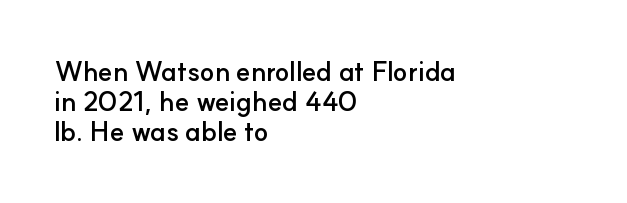
Q: Is the text bold? A: Yes.
Q: Is the text italic (slanted)? A: No, it is upright.
Q: Is the text underlined? A: No.
Q: How is the paragraph aligned? A: Left-aligned.
Q: Is the spacing between letters normal or unusually wide? A: Normal.
Q: Is the spacing between lines tight, normal or loose? A: Tight.
